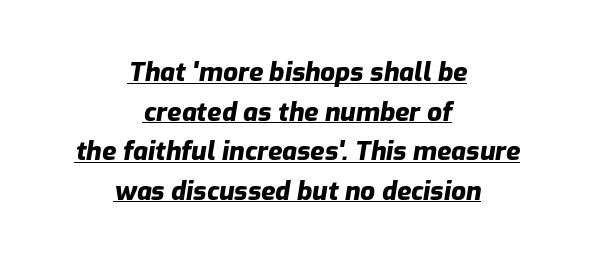
Q: Is the text bold? A: Yes.
Q: Is the text italic (slanted)? A: Yes, it leans right by about 9 degrees.
Q: Is the text underlined? A: Yes.
Q: How is the paragraph aligned? A: Centered.
Q: Is the spacing between letters normal or unusually wide? A: Normal.
Q: Is the spacing between lines tight, normal or loose? A: Normal.
